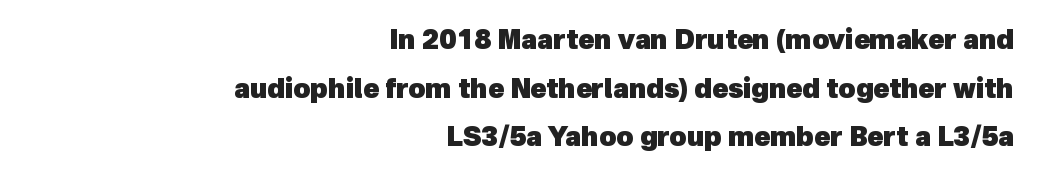
Q: Is the text bold? A: Yes.
Q: Is the text underlined? A: No.
Q: How is the paragraph aligned? A: Right-aligned.
Q: Is the spacing between letters normal or unusually wide? A: Normal.
